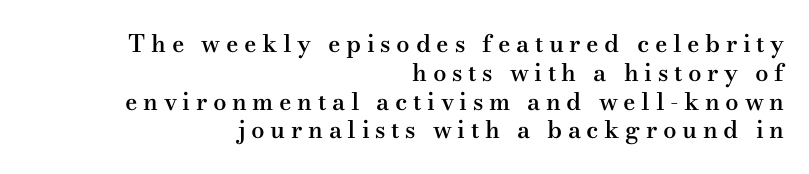
In terms of letterspacing, this is a distinctly airy, spread setting. The compositor pushed each line to the right boundary. Do the letters lean? They stand straight. The area under the type is left untouched. The characters look somewhat weighty, a semibold short of true bold.
